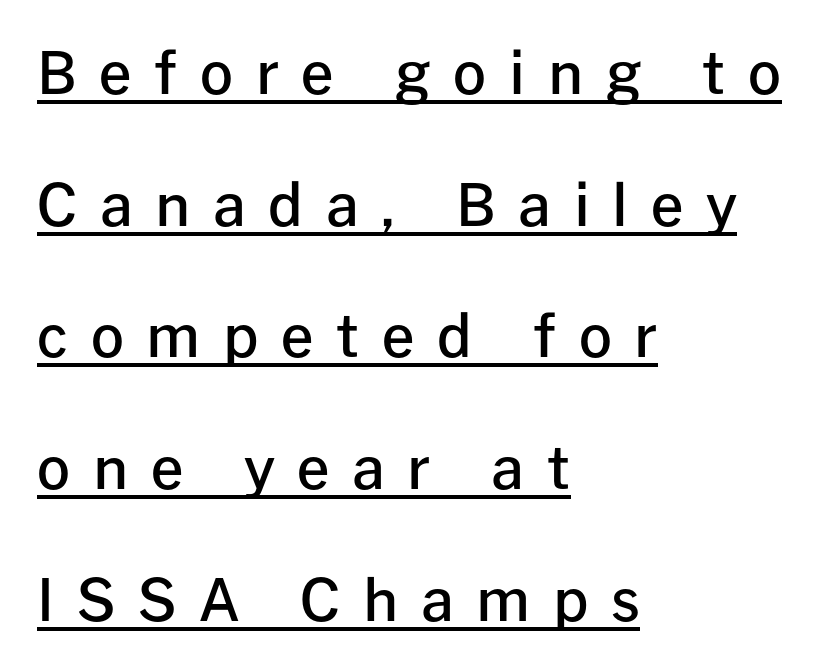
{"serif": "no", "italic": "no", "bold": "semi", "weight": "semibold", "width": "normal", "stroke_contrast": "low", "x_height": "medium", "monospaced": "no", "underline": "yes", "align": "left", "line_spacing": "loose", "line_spacing_ratio": 2.27, "letter_spacing": "wide", "letter_spacing_em": 0.39, "glyph_px": 58}
